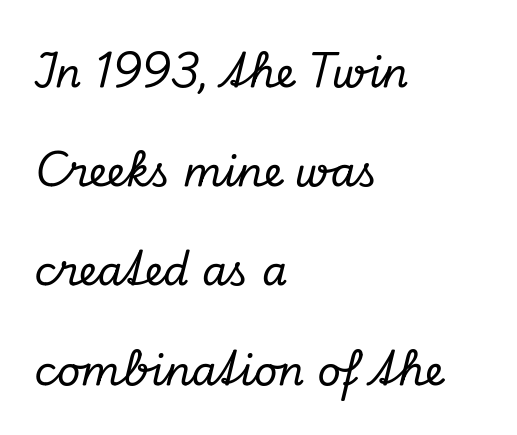
Honestly, there is no underline to notice here at all. These lines stand farther apart than default settings would place them. Varying glyph widths throughout — classic text-font behaviour. In terms of letterform style, serifs are clearly present. Typeset ragged right — the left edge is the straight one. Slant detected: the letters are inclined.
